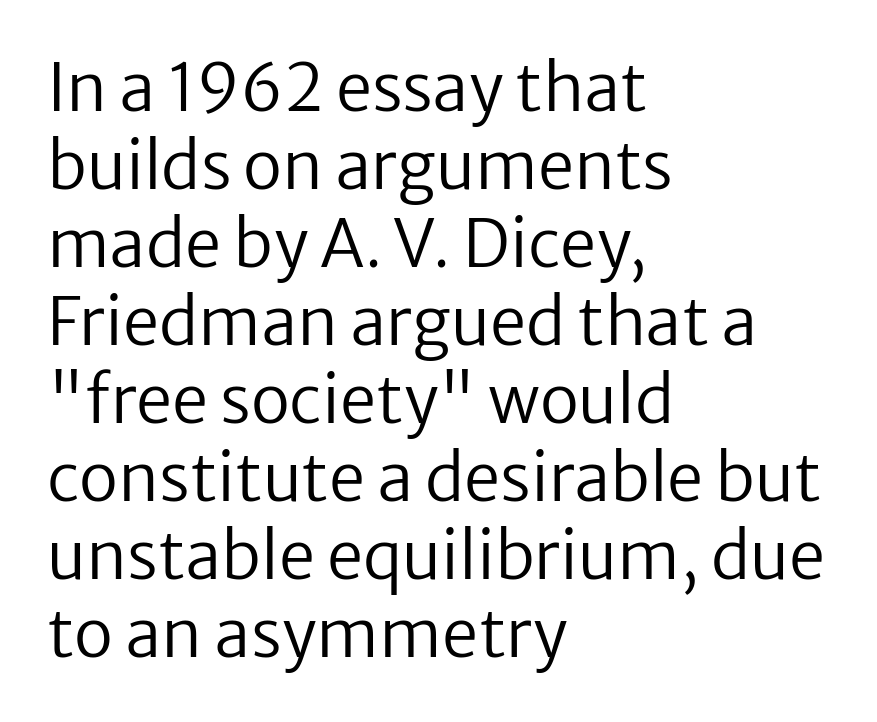
Q: Is the text bold? A: No.
Q: Is the text italic (slanted)? A: No, it is upright.
Q: Is the typeface a serif or a sans-serif typeface? A: Sans-serif.
Q: Is the text underlined? A: No.
Q: How is the paragraph aligned? A: Left-aligned.
Q: Is the spacing between letters normal or unusually wide? A: Normal.
Q: Width (condensed, normal, or wide)? A: Normal.
Q: Stroke contrast? A: Low.
Q: x-height? A: Medium.
Q: Monospaced? A: No.
